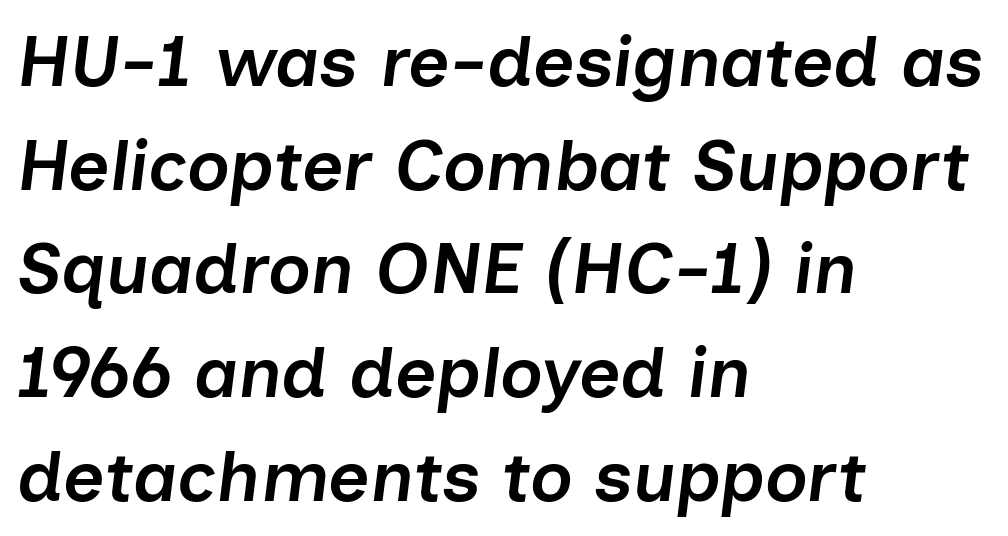
{"italic": "yes", "lean": "right", "slant_degrees": 7, "bold": "semi", "weight": "semibold", "width": "normal", "stroke_contrast": "low", "x_height": "medium", "monospaced": "no", "underline": "no", "align": "left", "line_spacing": "normal", "line_spacing_ratio": 1.44, "letter_spacing": "normal", "letter_spacing_em": 0.0, "glyph_px": 72}
